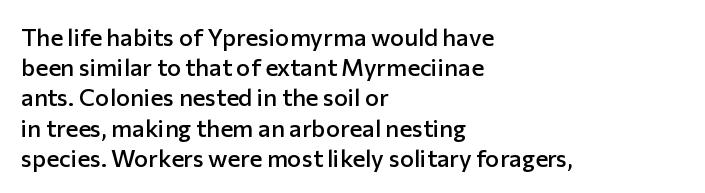
Q: Is the text bold? A: Semi-bold.
Q: Is the text italic (slanted)? A: No, it is upright.
Q: Is the text underlined? A: No.
Q: How is the paragraph aligned? A: Left-aligned.
Q: Is the spacing between letters normal or unusually wide? A: Normal.
Q: Is the spacing between lines tight, normal or loose? A: Normal.
